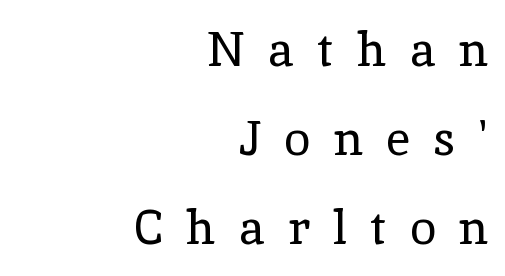
{"serif": "yes", "italic": "no", "bold": "no", "weight": "regular", "width": "normal", "x_height": "medium", "monospaced": "no", "underline": "no", "align": "right", "line_spacing_ratio": 1.85, "letter_spacing": "wide", "letter_spacing_em": 0.48, "glyph_px": 48}
